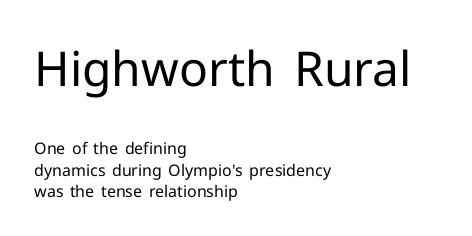
The image shows 48 px regular-weight sans-serif type, upright; set left-aligned, normal line spacing (1.33x), normal letter spacing, not underlined; the first (top) block is 3.0x larger; low stroke contrast and a medium x-height.
